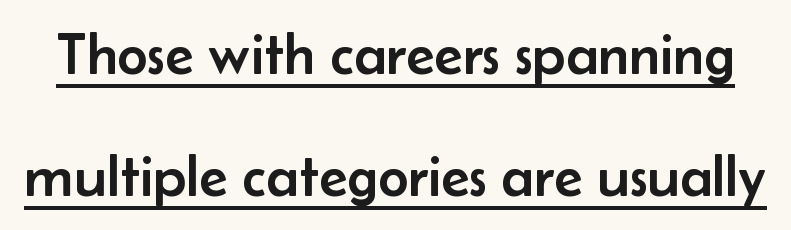
{"serif": "no", "italic": "no", "width": "normal", "stroke_contrast": "low", "x_height": "small", "monospaced": "no", "underline": "yes", "line_spacing": "loose", "line_spacing_ratio": 2.07, "letter_spacing": "normal", "letter_spacing_em": 0.0, "glyph_px": 59}
